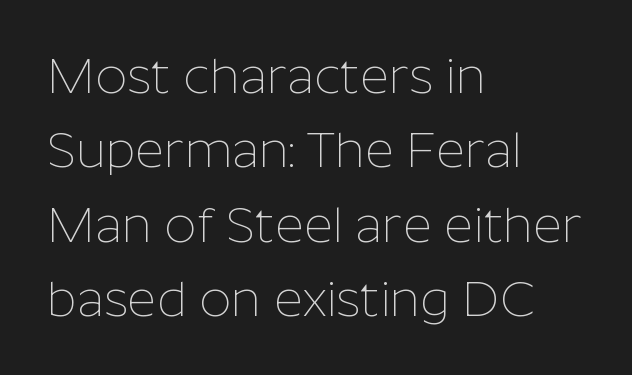
The image shows 50 px thin sans-serif type, upright; set left-aligned, normal line spacing (1.49x), normal letter spacing, not underlined; low stroke contrast and a medium x-height.
